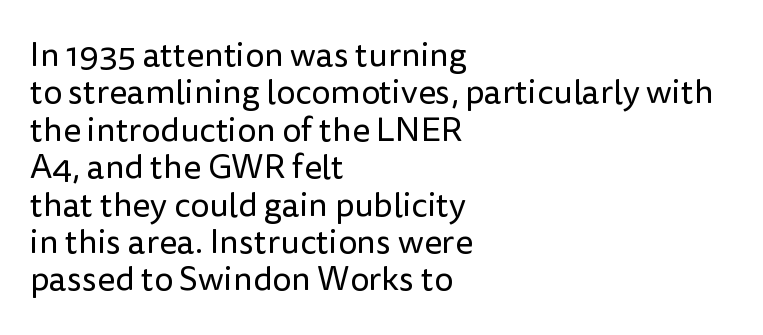
In terms of letterspacing, this is plain default setting. Font category for this specimen: sans-serif. Posture: vertical. The passage is arranged the way most books set body copy — flush left. Underline: absent. The passage shown stacks its lines with hardly any gap.
